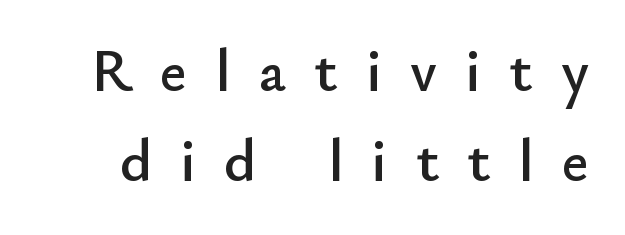
Q: Is the text italic (slanted)? A: No, it is upright.
Q: Is the typeface a serif or a sans-serif typeface? A: Sans-serif.
Q: Is the text underlined? A: No.
Q: Is the spacing between letters normal or unusually wide? A: Unusually wide.
Q: Is the spacing between lines tight, normal or loose? A: Normal.
Q: Width (condensed, normal, or wide)? A: Normal.
Q: Stroke contrast? A: Low.
Q: x-height? A: Small.
Q: Monospaced? A: No.
